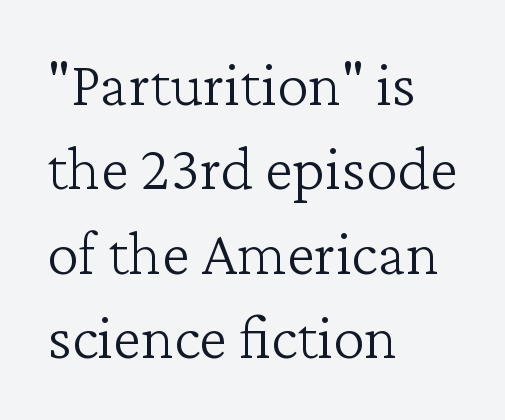
Q: Is the text bold? A: No.
Q: Is the text italic (slanted)? A: No, it is upright.
Q: Is the typeface a serif or a sans-serif typeface? A: Serif.
Q: Is the text underlined? A: No.
Q: How is the paragraph aligned? A: Left-aligned.
Q: Is the spacing between letters normal or unusually wide? A: Normal.
Q: Is the spacing between lines tight, normal or loose? A: Normal.
Q: Width (condensed, normal, or wide)? A: Normal.
Q: Stroke contrast? A: Low.
Q: x-height? A: Medium.
Q: Monospaced? A: No.
